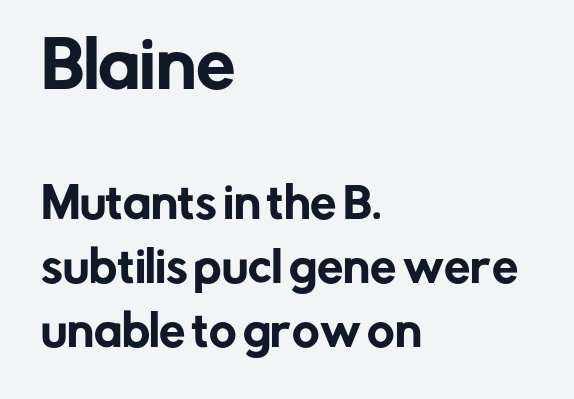
Q: Is the text italic (slanted)? A: No, it is upright.
Q: Is the typeface a serif or a sans-serif typeface? A: Sans-serif.
Q: Is the text underlined? A: No.
Q: How is the paragraph aligned? A: Left-aligned.
Q: Is the spacing between letters normal or unusually wide? A: Normal.
Q: Is the spacing between lines tight, normal or loose? A: Normal.
Q: Which block of text is set in a larger size, the first (top) or the second (bottom)? A: The first (top) one.
Q: Width (condensed, normal, or wide)? A: Normal.
Q: Stroke contrast? A: Low.
Q: x-height? A: Medium.
Q: Monospaced? A: No.
